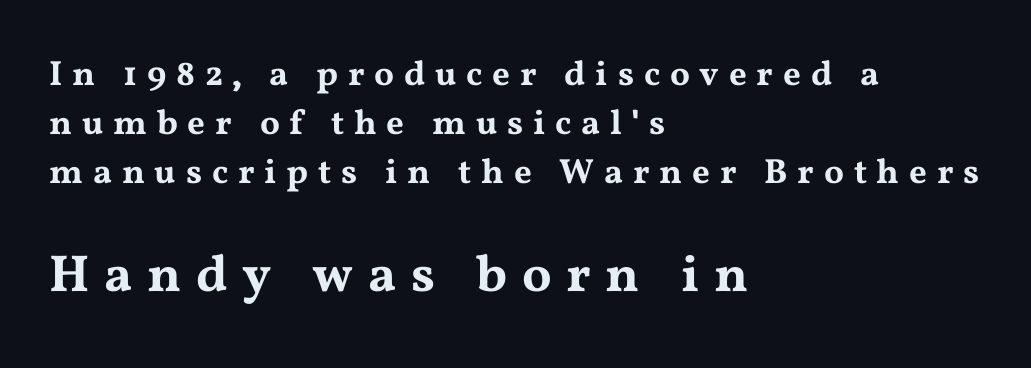
{"serif": "yes", "italic": "no", "width": "wide", "stroke_contrast": "medium", "x_height": "medium", "monospaced": "no", "underline": "no", "align": "left", "line_spacing": "normal", "line_spacing_ratio": 1.4, "letter_spacing": "wide", "letter_spacing_em": 0.28, "larger_block": "second", "size_ratio": 1.49, "glyph_px": 52}
